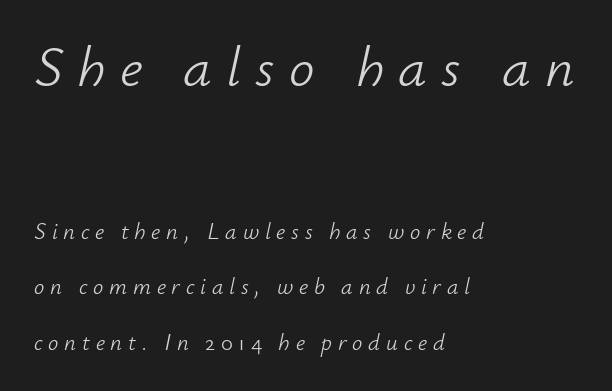
Compare the two chunks: the upper has the greater cap height. Caption: multi-line text, flush left, ragged right. Is there much room between lines? Yes — plenty of vertical air separates them. The gap between lines stays unmarked. Heft: none added — not bold. A typesetter would mark this as italic.
